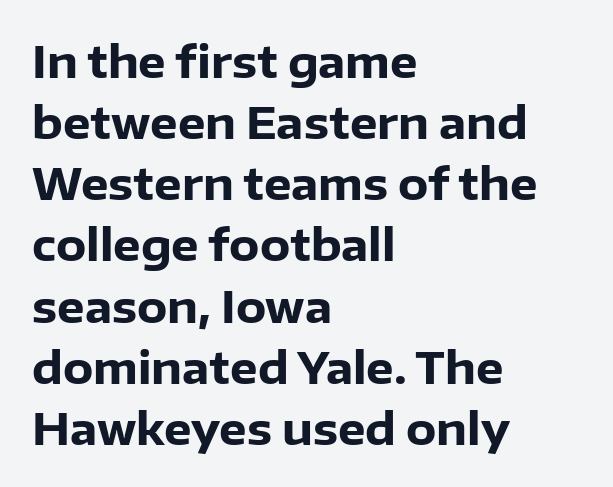
Q: Is the text bold? A: Yes.
Q: Is the text italic (slanted)? A: No, it is upright.
Q: Is the typeface a serif or a sans-serif typeface? A: Sans-serif.
Q: Is the text underlined? A: No.
Q: How is the paragraph aligned? A: Left-aligned.
Q: Is the spacing between letters normal or unusually wide? A: Normal.
Q: Is the spacing between lines tight, normal or loose? A: Normal.
Q: Width (condensed, normal, or wide)? A: Normal.
Q: Stroke contrast? A: Low.
Q: x-height? A: Medium.
Q: Monospaced? A: No.
